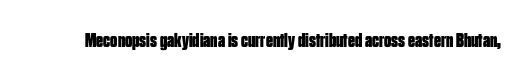
The rendering keeps characters at their native spacing. Underlining? Definitely not there. Nope, not italic — everything's standing straight. Set as a true bold cut, around the 700 mark.
